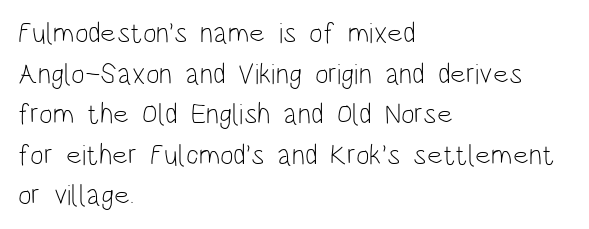
The image shows 29 px light, condensed sans-serif type, upright; set left-aligned, normal line spacing (1.4x), normal letter spacing, not underlined; low stroke contrast and a large x-height.
